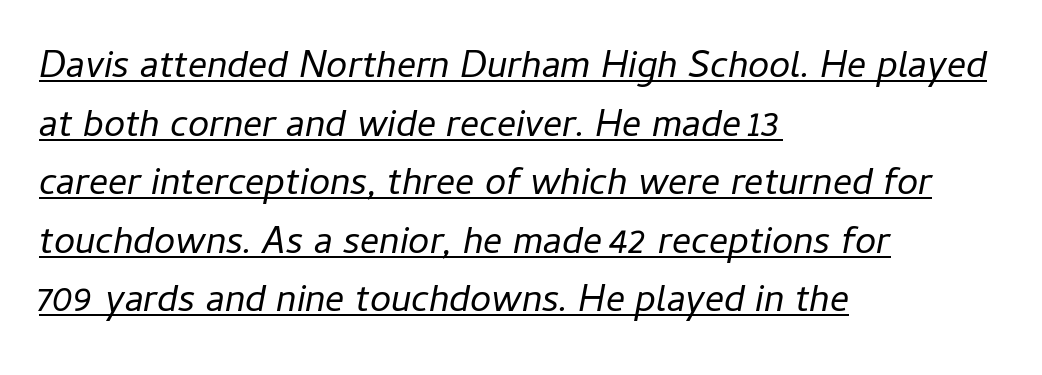
Does a line run under the words? Yes, clearly. An italicized treatment has been applied to the whole sample. One glance says typical: line gaps are just what's usual. The passage shown has conventional tracking throughout.
